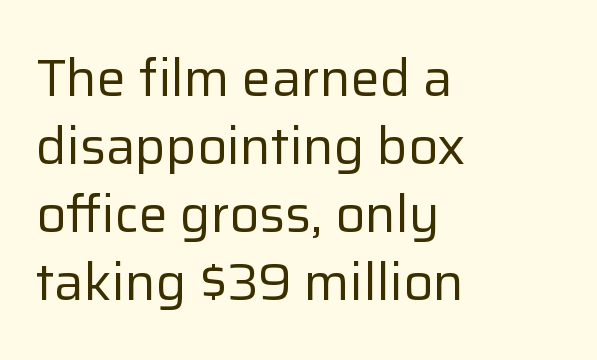
{"serif": "no", "italic": "no", "bold": "no", "weight": "regular", "width": "normal", "stroke_contrast": "low", "x_height": "medium", "monospaced": "no", "underline": "no", "align": "left", "line_spacing": "normal", "line_spacing_ratio": 1.31, "letter_spacing": "normal", "letter_spacing_em": 0.0, "glyph_px": 52}
